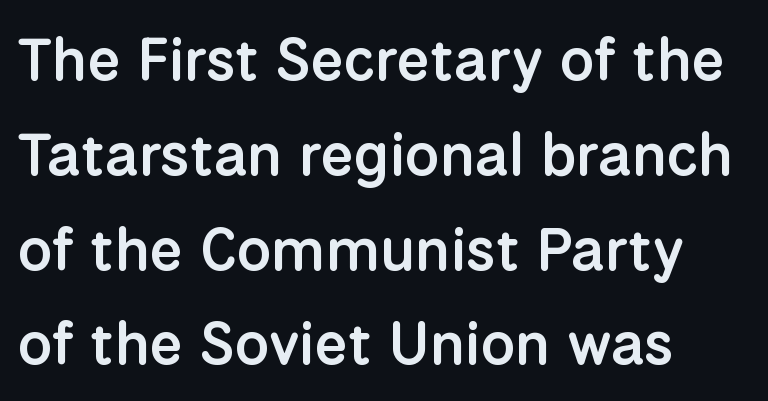
Q: Is the text bold? A: Semi-bold.
Q: Is the text italic (slanted)? A: No, it is upright.
Q: Is the typeface a serif or a sans-serif typeface? A: Sans-serif.
Q: Is the text underlined? A: No.
Q: How is the paragraph aligned? A: Left-aligned.
Q: Is the spacing between letters normal or unusually wide? A: Normal.
Q: Is the spacing between lines tight, normal or loose? A: Normal.
Q: Width (condensed, normal, or wide)? A: Normal.
Q: Stroke contrast? A: Low.
Q: x-height? A: Medium.
Q: Monospaced? A: No.
